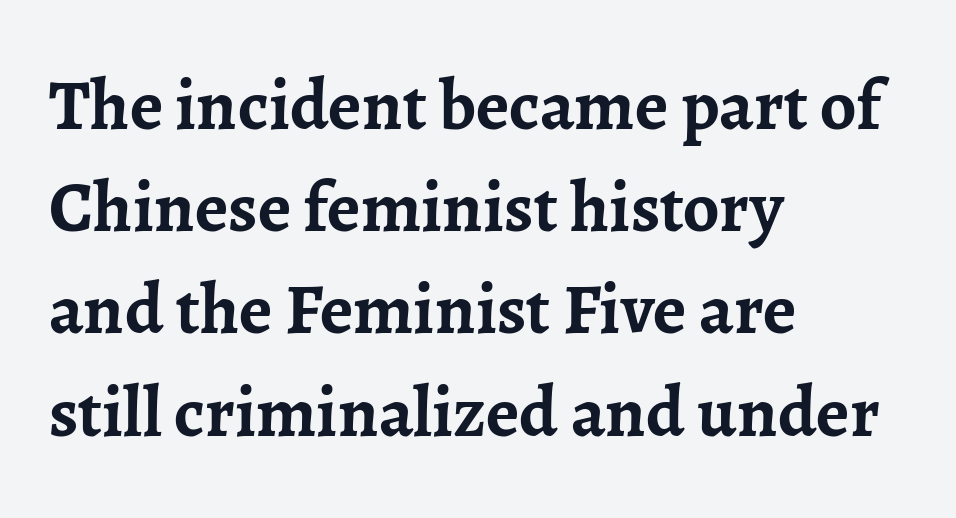
{"serif": "yes", "italic": "no", "bold": "yes", "weight": "semibold", "width": "normal", "stroke_contrast": "low", "x_height": "medium", "monospaced": "no", "underline": "no", "align": "left", "line_spacing": "normal", "line_spacing_ratio": 1.42, "letter_spacing": "normal", "letter_spacing_em": 0.0, "glyph_px": 72}
